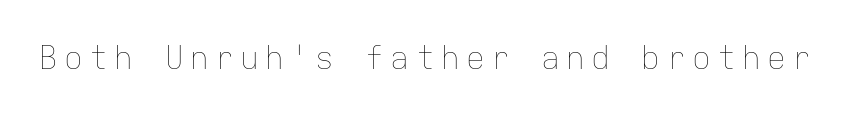
The image shows 31 px thin type, upright, monospaced; set unusually wide letter spacing (+0.21 em), not underlined; low stroke contrast and a medium x-height.
